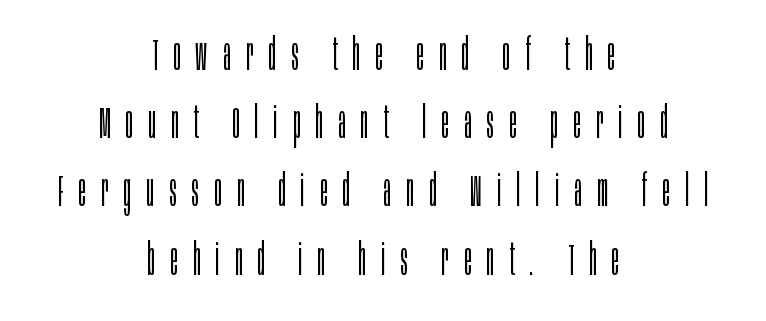
The image shows 44 px light, condensed sans-serif type, upright; set centered, normal line spacing (1.55x), unusually wide letter spacing (+0.35 em), not underlined; low stroke contrast and a large x-height.
